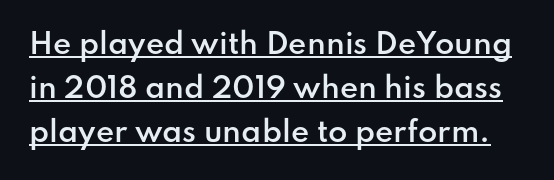
Q: Is the text bold? A: Semi-bold.
Q: Is the text italic (slanted)? A: No, it is upright.
Q: Is the typeface a serif or a sans-serif typeface? A: Sans-serif.
Q: Is the text underlined? A: Yes.
Q: Is the spacing between letters normal or unusually wide? A: Normal.
Q: Is the spacing between lines tight, normal or loose? A: Normal.
Q: Width (condensed, normal, or wide)? A: Normal.
Q: Stroke contrast? A: Low.
Q: x-height? A: Small.
Q: Monospaced? A: No.
